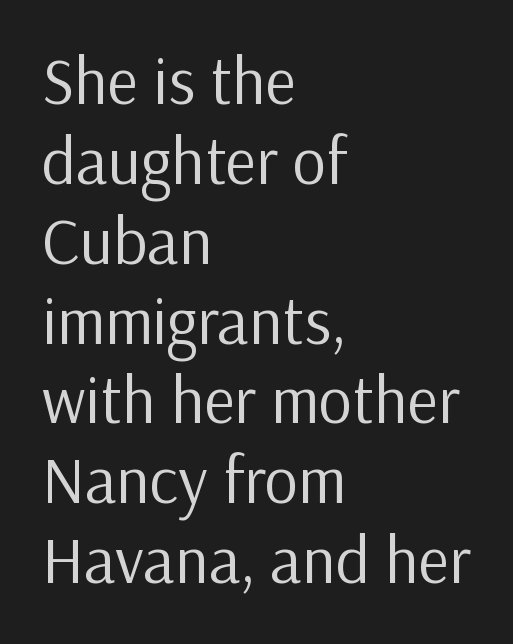
Plain, unruled lines of type. Weight: in the light-to-regular range. Spacing verdict: proportional, widths tailored to each character. No extra tracking has been applied to these lines.
